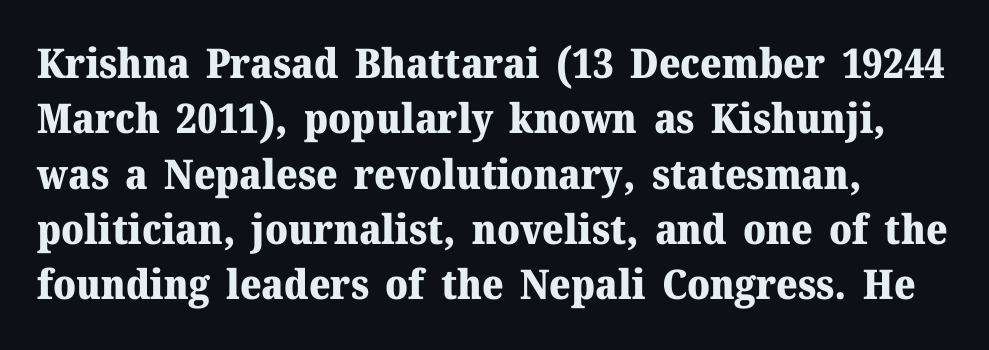
The face used here is proportionally spaced, like ordinary book or web type. The designer left line spacing at the default. Words float on clear page, feet unadorned. The letters stand straight up with perfectly vertical stems. There is no visible air inserted between adjacent glyphs.
